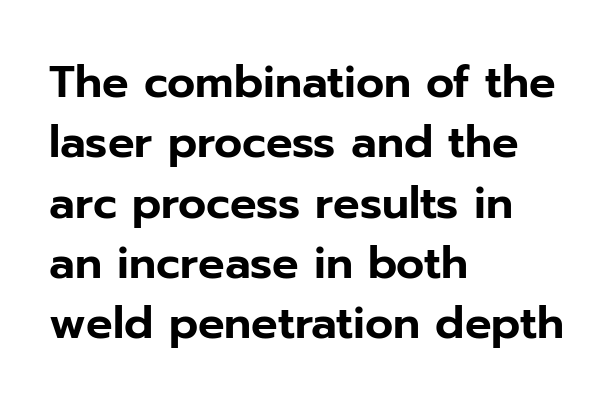
{"serif": "no", "italic": "no", "width": "normal", "stroke_contrast": "low", "x_height": "medium", "monospaced": "no", "underline": "no", "align": "left", "line_spacing": "normal", "line_spacing_ratio": 1.37, "letter_spacing": "normal", "letter_spacing_em": 0.0, "glyph_px": 44}
